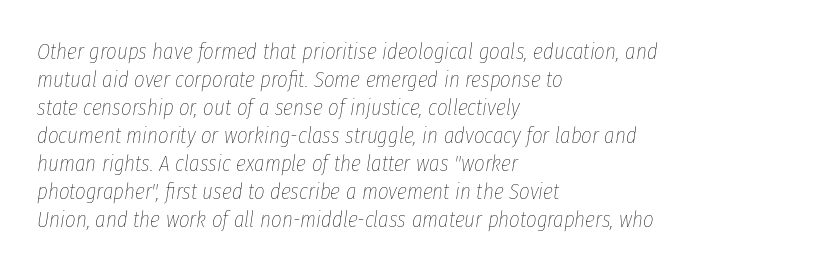
{"italic": "yes", "lean": "right", "slant_degrees": 8, "bold": "no", "underline": "no", "align": "left", "line_spacing_ratio": 1.22, "letter_spacing": "normal", "letter_spacing_em": 0.0, "glyph_px": 23}
